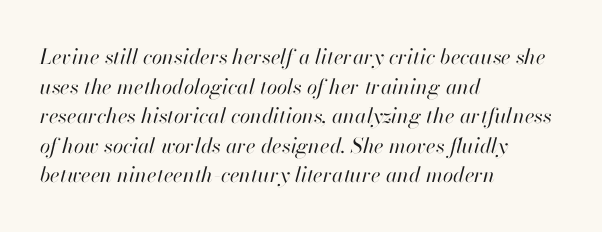
{"italic": "yes", "lean": "right", "slant_degrees": 13, "bold": "no", "underline": "no", "align": "left", "line_spacing": "normal", "line_spacing_ratio": 1.41, "letter_spacing": "normal", "letter_spacing_em": 0.0, "glyph_px": 21}
